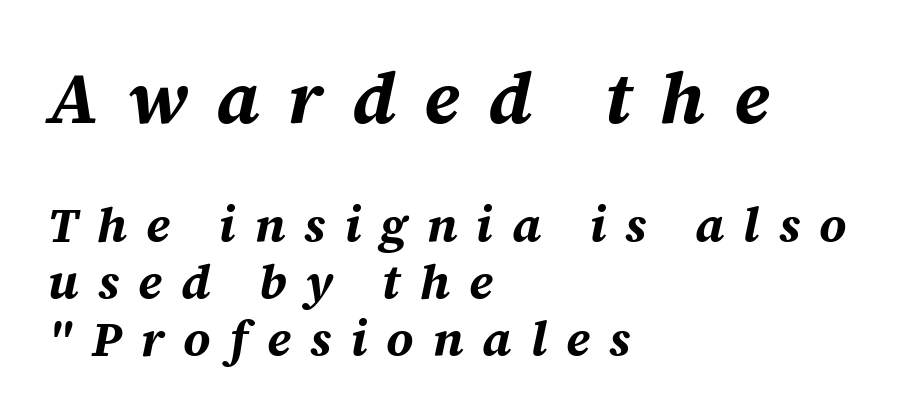
Q: Is the text bold? A: Yes.
Q: Is the text italic (slanted)? A: Yes, it leans right by about 12 degrees.
Q: Is the text underlined? A: No.
Q: How is the paragraph aligned? A: Left-aligned.
Q: Is the spacing between letters normal or unusually wide? A: Unusually wide.
Q: Which block of text is set in a larger size, the first (top) or the second (bottom)? A: The first (top) one.
Q: Width (condensed, normal, or wide)? A: Normal.
Q: Stroke contrast? A: Medium.
Q: x-height? A: Medium.
Q: Monospaced? A: No.
